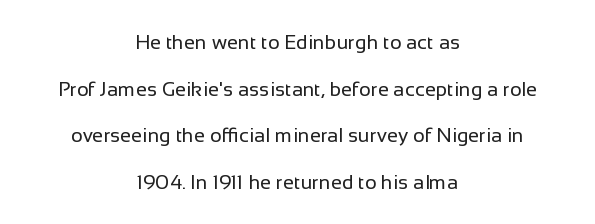
The image shows 20 px text type, upright; set centered, loose line spacing (2.33x), normal letter spacing, not underlined.
